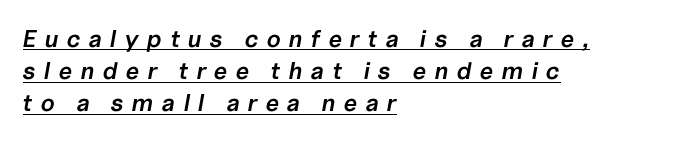
{"italic": "yes", "lean": "right", "slant_degrees": 10, "bold": "semi", "underline": "yes", "align": "left", "line_spacing": "normal", "line_spacing_ratio": 1.34, "letter_spacing": "wide", "letter_spacing_em": 0.34, "glyph_px": 24}
